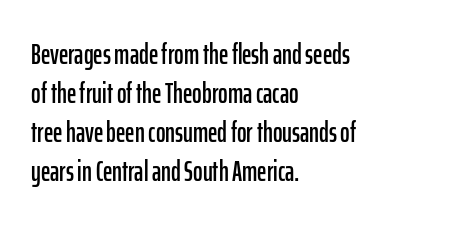
{"serif": "no", "italic": "no", "width": "condensed", "stroke_contrast": "low", "x_height": "medium", "monospaced": "no", "underline": "no", "align": "left", "line_spacing": "normal", "line_spacing_ratio": 1.35, "letter_spacing": "normal", "letter_spacing_em": 0.0, "glyph_px": 29}
